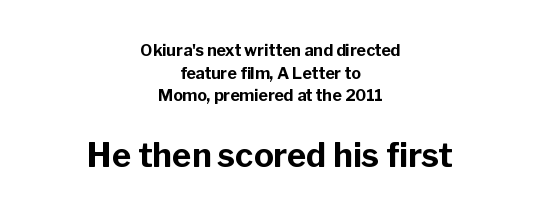
The image shows 33 px bold sans-serif type, upright; set centered, normal line spacing (1.42x), normal letter spacing, not underlined; the second (bottom) block is 2.06x larger; low stroke contrast and a medium x-height.
